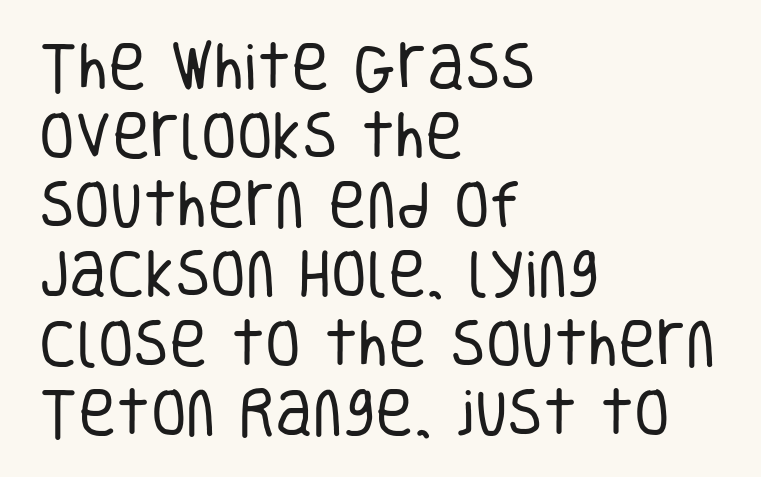
The image shows 52 px regular-weight, condensed sans-serif type, upright; set left-aligned, normal line spacing (1.33x), normal letter spacing, not underlined; low stroke contrast and a large x-height.
